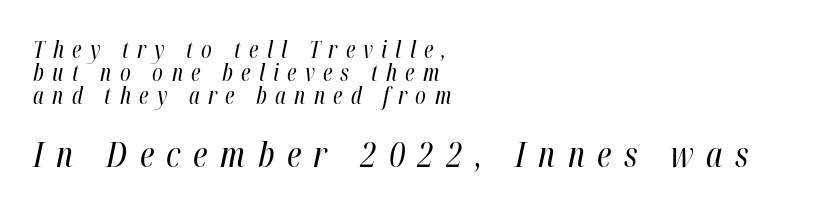
The image shows 35 px regular-weight, condensed type, italic (leaning right); set left-aligned, tight line spacing (0.99x), unusually wide letter spacing (+0.36 em), not underlined; the second (bottom) block is 1.52x larger; high stroke contrast and a medium x-height.
